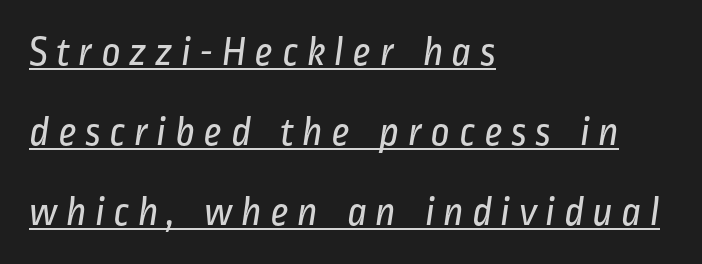
Teacher's note: observe the even left margin — that is flush-left alignment. Vertical spacing — loose. The sample's only ornament is a line tracing under the words. The passage shown is typed in a proportional face where columns would drift. Each stroke keeps to a modest, everyday thickness or less.
